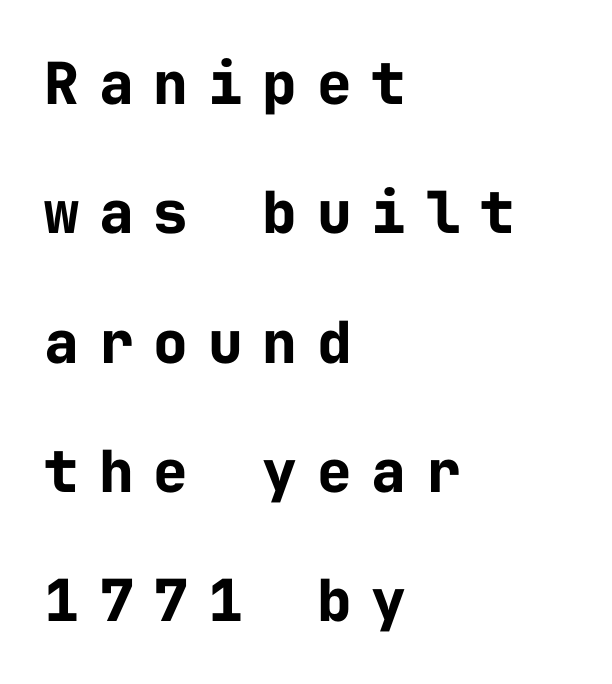
{"serif": "no", "italic": "no", "bold": "yes", "weight": "bold", "width": "normal", "stroke_contrast": "low", "x_height": "medium", "monospaced": "yes", "underline": "no", "align": "left", "line_spacing": "loose", "line_spacing_ratio": 2.23, "letter_spacing": "wide", "letter_spacing_em": 0.34, "glyph_px": 58}
